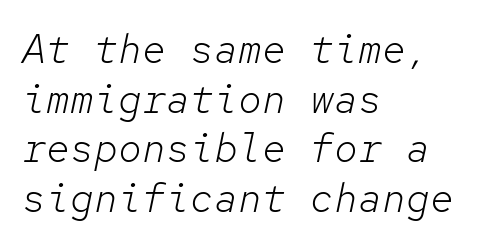
This is oblique type, the kind used for emphasis or titles. The specimen omits any rule beneath the text block's lines. Compared with typical body copy, the letter spacing here is the same. The typesetter chose a ragged-right arrangement here.
